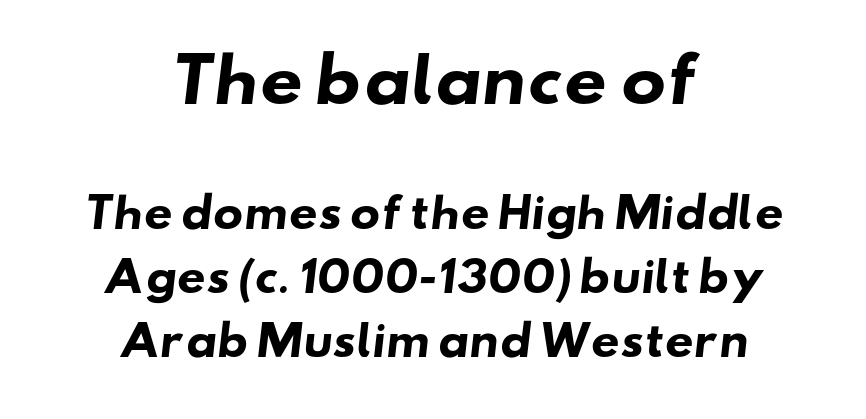
Q: Is the text bold? A: Yes.
Q: Is the typeface a serif or a sans-serif typeface? A: Sans-serif.
Q: Is the text underlined? A: No.
Q: How is the paragraph aligned? A: Centered.
Q: Is the spacing between letters normal or unusually wide? A: Normal.
Q: Is the spacing between lines tight, normal or loose? A: Normal.
Q: Which block of text is set in a larger size, the first (top) or the second (bottom)? A: The first (top) one.
Q: Width (condensed, normal, or wide)? A: Wide.
Q: Stroke contrast? A: Low.
Q: x-height? A: Small.
Q: Monospaced? A: No.
